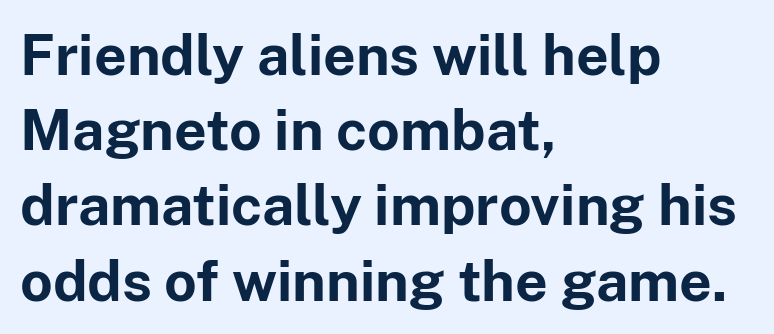
The paragraph shown leans on its left margin. Type without underlining. Interline gaps are of average width in this sample. You can tell from the bare stems that sans-serif type was used. The rendering uses natural spacing where letterforms have individual widths.
